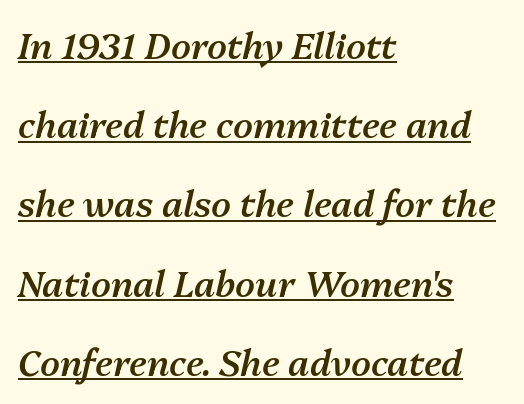
The image shows 36 px semibold type, italic (leaning right); set left-aligned, loose line spacing (2.2x), normal letter spacing, underlined; medium stroke contrast and a medium x-height.
